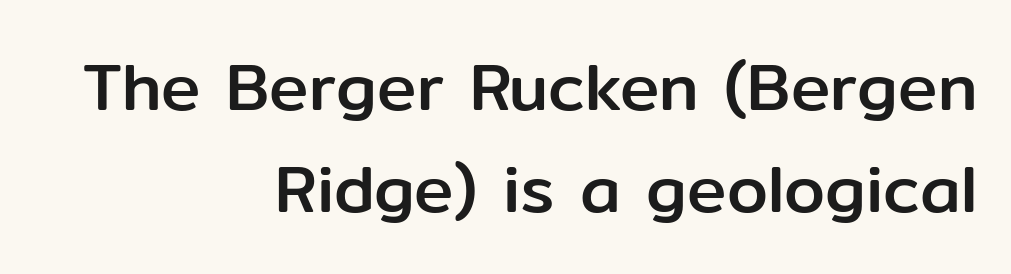
{"serif": "no", "italic": "no", "width": "normal", "stroke_contrast": "low", "x_height": "medium", "monospaced": "no", "underline": "no", "align": "right", "line_spacing": "normal", "line_spacing_ratio": 1.54, "letter_spacing": "normal", "letter_spacing_em": 0.0, "glyph_px": 66}
